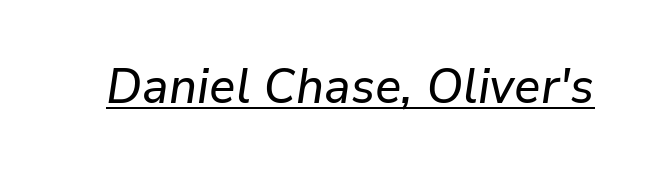
Compared with undecorated copy, this sample adds a rule below the words. Spacing between characters is what you'd get straight out of the box. It's the slanting kind of type. Proportional: the letters do not fall into vertical columns.
